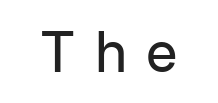
{"serif": "no", "italic": "no", "bold": "no", "weight": "regular", "width": "normal", "stroke_contrast": "low", "x_height": "medium", "monospaced": "no", "underline": "no", "align": "center", "letter_spacing": "wide", "letter_spacing_em": 0.34, "glyph_px": 56}
